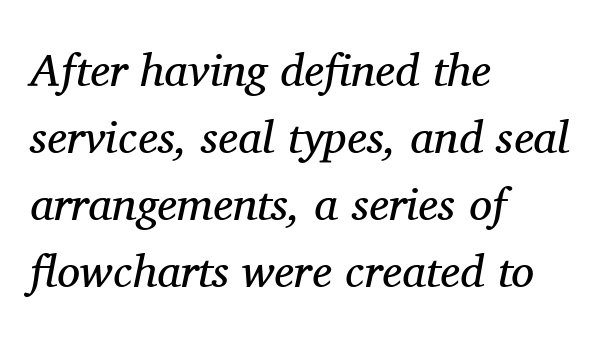
Q: Is the text bold? A: No.
Q: Is the text italic (slanted)? A: Yes, it leans right by about 11 degrees.
Q: Is the typeface a serif or a sans-serif typeface? A: Serif.
Q: Is the text underlined? A: No.
Q: How is the paragraph aligned? A: Left-aligned.
Q: Is the spacing between letters normal or unusually wide? A: Normal.
Q: Is the spacing between lines tight, normal or loose? A: Normal.
Q: Width (condensed, normal, or wide)? A: Normal.
Q: Stroke contrast? A: Medium.
Q: x-height? A: Medium.
Q: Monospaced? A: No.
